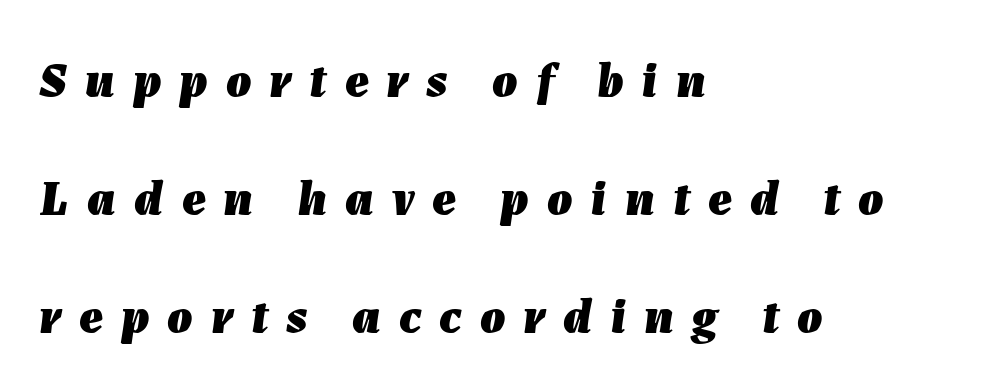
The characters look thick and weighty, a clear bold. Compared with typical paragraphs, the rows here are farther apart. This sample has the flowing, uneven cadence of proportional lettering. This rendering widens character spacing well past its baseline value. The paragraph shown leans on its left margin.
